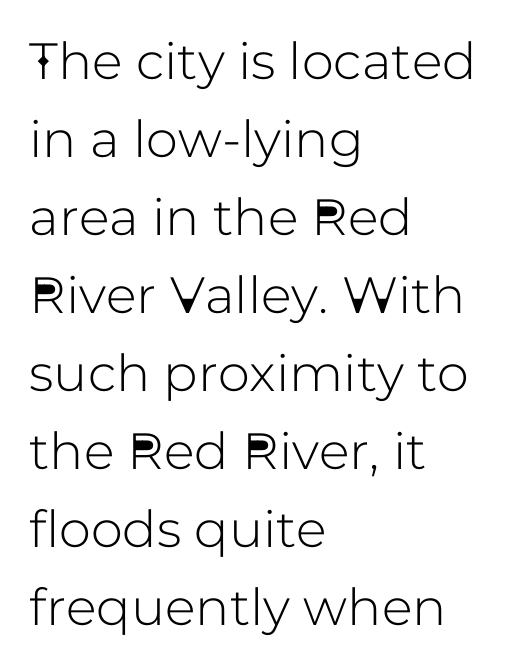
Honestly, the letter spacing is just normal — you wouldn't notice it. Is this a sans? Yes — the strokes have no serifs. The glyphs are unaccompanied by any horizontal stroke below them. The lines are quadded left. This sample has the flowing, uneven cadence of proportional lettering.
